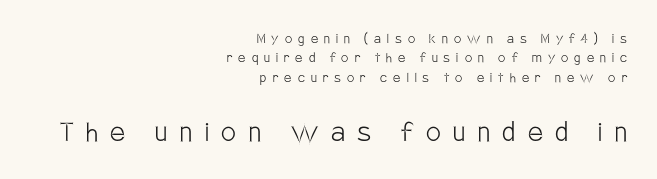
If you drew a line through each stem, it would be perfectly vertical. Every row of glyphs terminates at an identical x-position on the right. Size hierarchy here favors the trailing block over the leading one. Think standard paragraph weight, or any step lighter than that. These lines are rendered in a variable-pitch font. Students, note that the glyphs here are deliberately spaced far apart.
